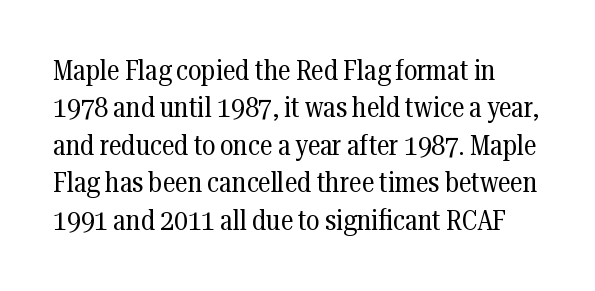
Do the letters lean? They stand straight. The space beneath each line is pristine and unruled. The rendering uses a moderate line-height, typical for paragraphs. The font is comparable to plain body text, perhaps lighter. Serifs: yes, visible at the terminals of the letterforms. You could call the tracking neutral — neither tight nor loose.
